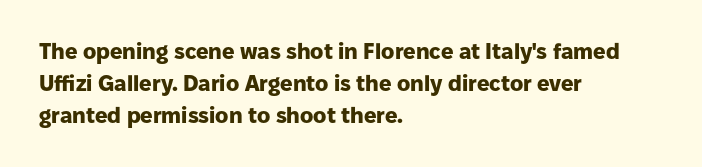
The image shows 22 px bold type, upright; set left-aligned, normal line spacing (1.45x), normal letter spacing, not underlined.
